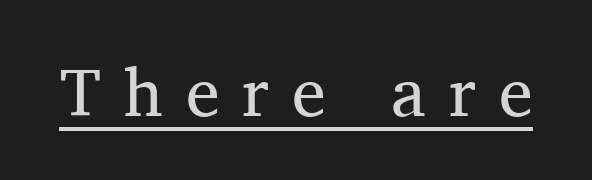
The image shows 68 px regular-weight serif type, upright; set unusually wide letter spacing (+0.34 em), underlined; medium stroke contrast and a medium x-height.
